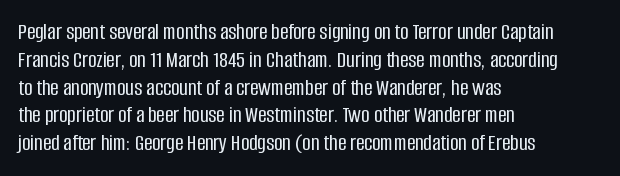
Here the glyphs are tracked normally, forming tight word shapes. The specimen omits any rule beneath the text block's lines. Vertical strokes here are truly vertical. The lines in this sample share a left origin and differ only in where they stop.
